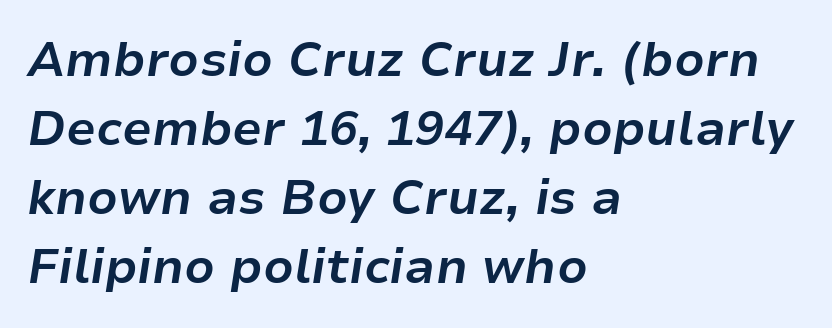
{"italic": "yes", "lean": "right", "slant_degrees": 9, "bold": "yes", "weight": "bold", "width": "normal", "stroke_contrast": "low", "x_height": "medium", "monospaced": "no", "underline": "no", "align": "left", "line_spacing": "normal", "line_spacing_ratio": 1.44, "letter_spacing": "normal", "letter_spacing_em": 0.0, "glyph_px": 48}
